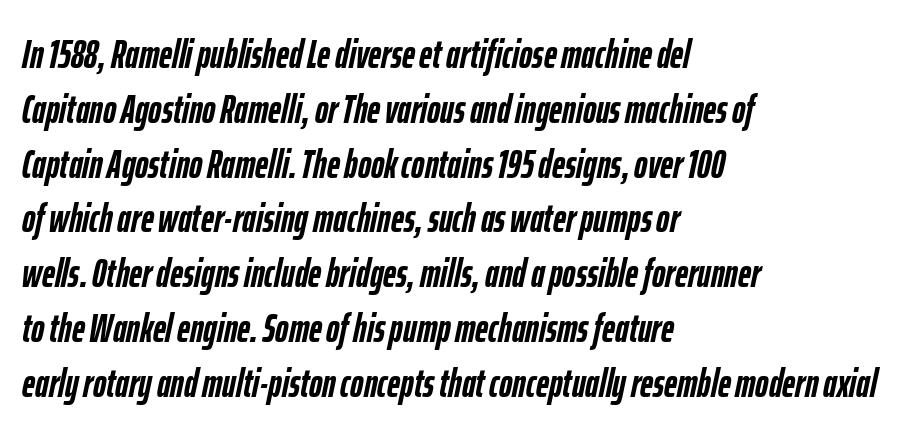
One glance says typical: line gaps are just what's usual. Is the letter spacing exaggerated? No — it looks like the ordinary default. Does the weight exceed regular? Yes, all the way to bold. The face used here is proportionally spaced, like ordinary book or web type.
